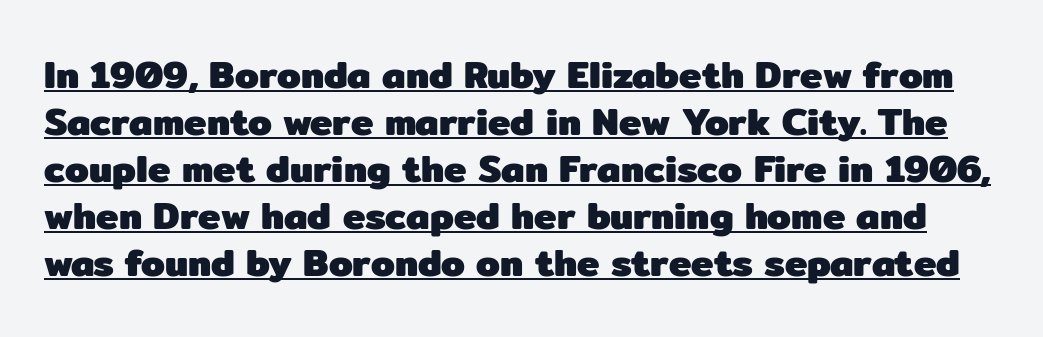
The image shows 38 px heavy sans-serif type, upright; set line spacing 1.24x, normal letter spacing, underlined; low stroke contrast and a medium x-height.
